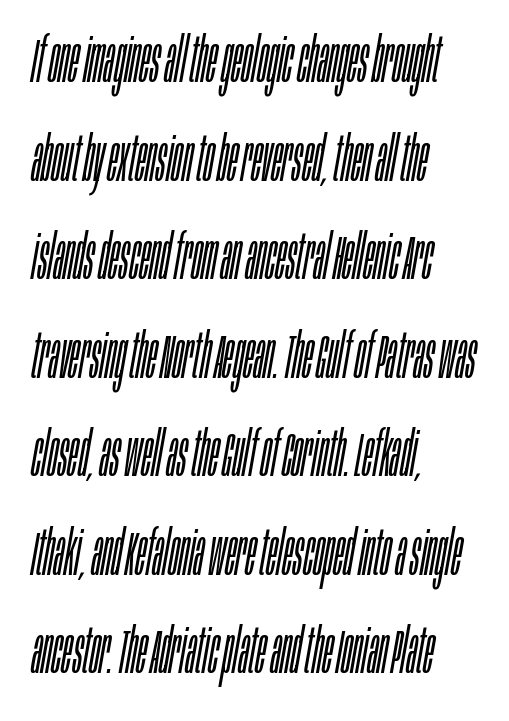
{"italic": "yes", "lean": "right", "slant_degrees": 10, "bold": "no", "weight": "light", "width": "condensed", "stroke_contrast": "low", "x_height": "large", "monospaced": "no", "underline": "no", "align": "left", "line_spacing": "normal", "line_spacing_ratio": 1.59, "letter_spacing": "normal", "letter_spacing_em": 0.0, "glyph_px": 62}
